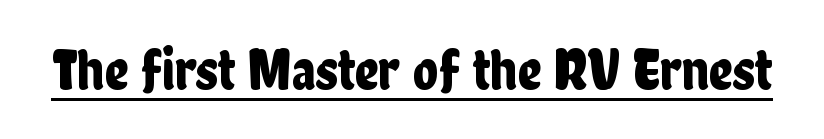
The image shows 58 px condensed sans-serif type, upright; set normal letter spacing, underlined; low stroke contrast and a medium x-height.
